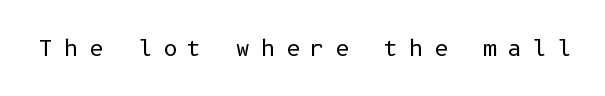
{"italic": "no", "bold": "no", "underline": "no", "letter_spacing": "wide", "letter_spacing_em": 0.47, "glyph_px": 22}
